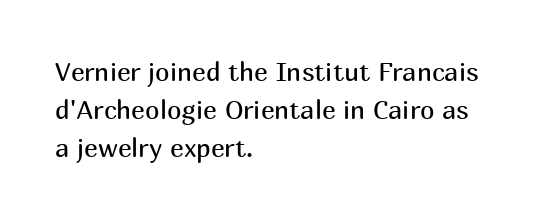
{"italic": "no", "bold": "no", "underline": "no", "align": "left", "line_spacing": "normal", "line_spacing_ratio": 1.47, "letter_spacing": "normal", "letter_spacing_em": 0.0, "glyph_px": 26}
